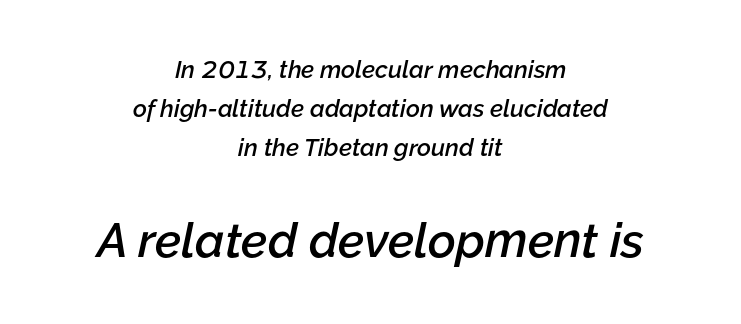
{"italic": "yes", "lean": "right", "slant_degrees": 12, "bold": "semi", "weight": "semibold", "width": "normal", "stroke_contrast": "low", "x_height": "medium", "monospaced": "no", "underline": "no", "align": "center", "line_spacing": "normal", "line_spacing_ratio": 1.63, "letter_spacing": "normal", "letter_spacing_em": 0.0, "larger_block": "second", "size_ratio": 2.0, "glyph_px": 48}
